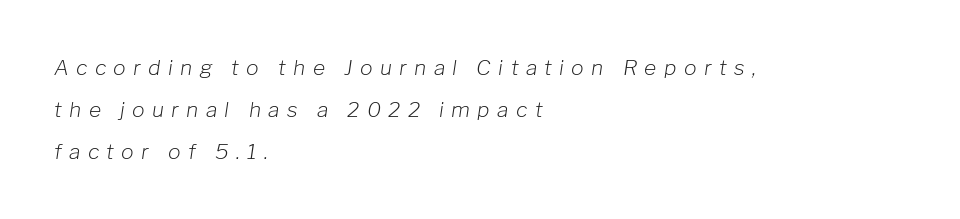
Q: Is the text bold? A: No.
Q: Is the text italic (slanted)? A: Yes, it leans right by about 8 degrees.
Q: Is the text underlined? A: No.
Q: How is the paragraph aligned? A: Left-aligned.
Q: Is the spacing between letters normal or unusually wide? A: Unusually wide.
Q: Is the spacing between lines tight, normal or loose? A: Loose.
